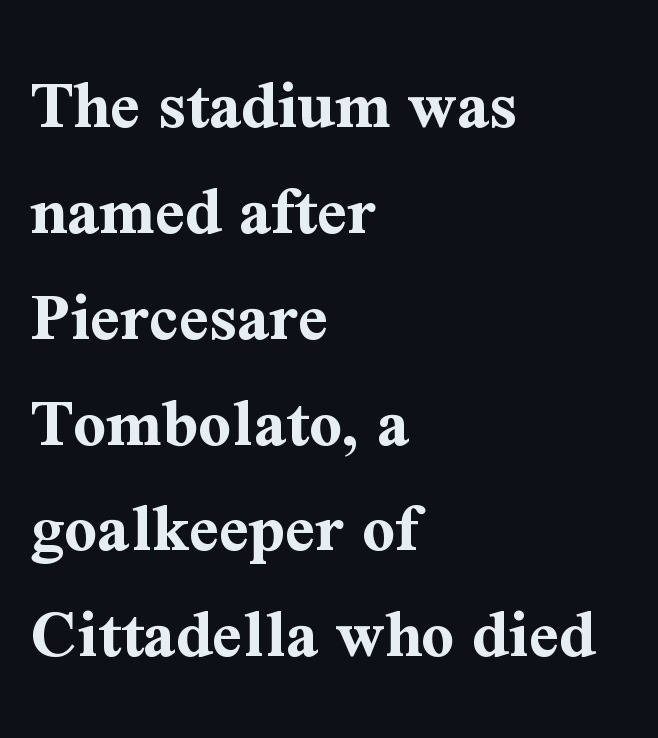
The image shows 72 px bold serif type, upright; set left-aligned, normal line spacing (1.47x), normal letter spacing, not underlined; medium stroke contrast and a medium x-height.
